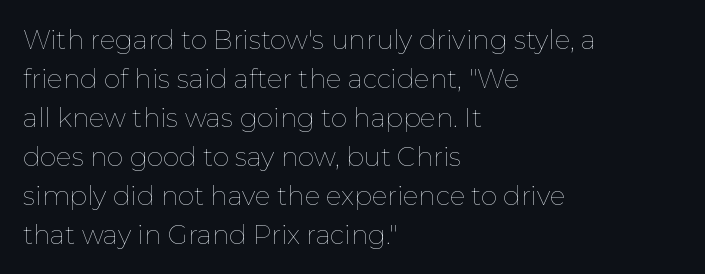
The image shows 26 px text type, upright; set left-aligned, normal line spacing (1.5x), normal letter spacing, not underlined.
